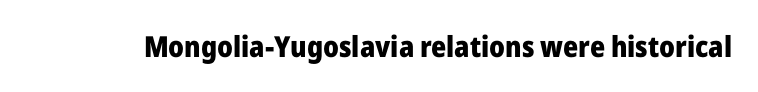
Q: Is the text bold? A: Yes.
Q: Is the text italic (slanted)? A: No, it is upright.
Q: Is the typeface a serif or a sans-serif typeface? A: Sans-serif.
Q: Is the text underlined? A: No.
Q: Is the spacing between letters normal or unusually wide? A: Normal.
Q: Width (condensed, normal, or wide)? A: Normal.
Q: Stroke contrast? A: Low.
Q: x-height? A: Medium.
Q: Monospaced? A: No.
